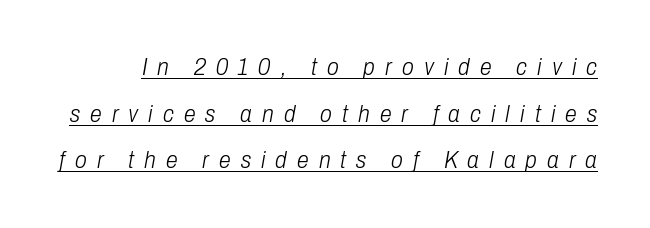
Q: Is the text bold? A: No.
Q: Is the text italic (slanted)? A: Yes, it leans right by about 10 degrees.
Q: Is the text underlined? A: Yes.
Q: Is the spacing between letters normal or unusually wide? A: Unusually wide.
Q: Is the spacing between lines tight, normal or loose? A: Loose.
